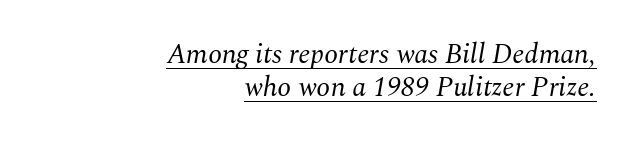
Q: Is the text bold? A: No.
Q: Is the text italic (slanted)? A: Yes, it leans right by about 10 degrees.
Q: Is the typeface a serif or a sans-serif typeface? A: Serif.
Q: Is the text underlined? A: Yes.
Q: How is the paragraph aligned? A: Right-aligned.
Q: Is the spacing between letters normal or unusually wide? A: Normal.
Q: Width (condensed, normal, or wide)? A: Normal.
Q: Stroke contrast? A: Medium.
Q: x-height? A: Medium.
Q: Monospaced? A: No.
